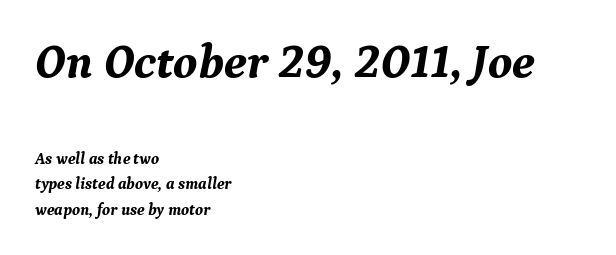
The image shows 48 px bold serif type, italic (leaning right); set left-aligned, normal line spacing (1.59x), normal letter spacing, not underlined; the first (top) block is 3.0x larger; medium stroke contrast and a medium x-height.
